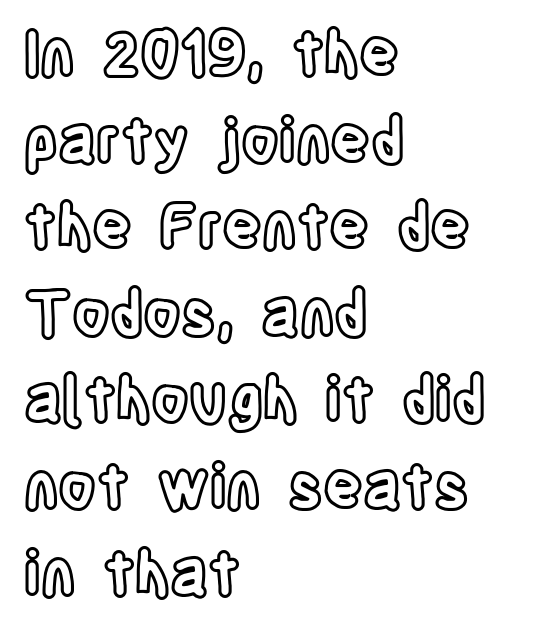
{"italic": "no", "width": "condensed", "x_height": "large", "monospaced": "no", "underline": "no", "align": "left", "line_spacing": "normal", "line_spacing_ratio": 1.42, "letter_spacing": "normal", "letter_spacing_em": 0.0, "glyph_px": 61}
